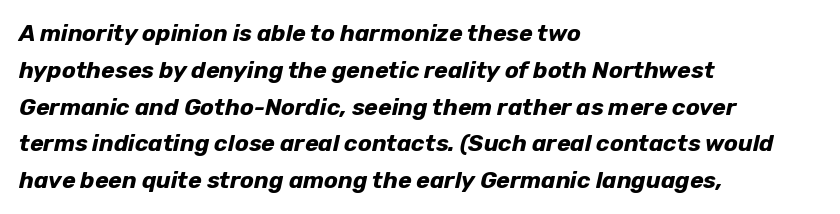
The passage is arranged the way most books set body copy — flush left. There is no visible air inserted between adjacent glyphs. Observe the lean: these are italic letterforms. Leading matches the norm, producing a regular column. A dark, heavy texture on the line: the type is bold. The strip under each line holds only bare page.
